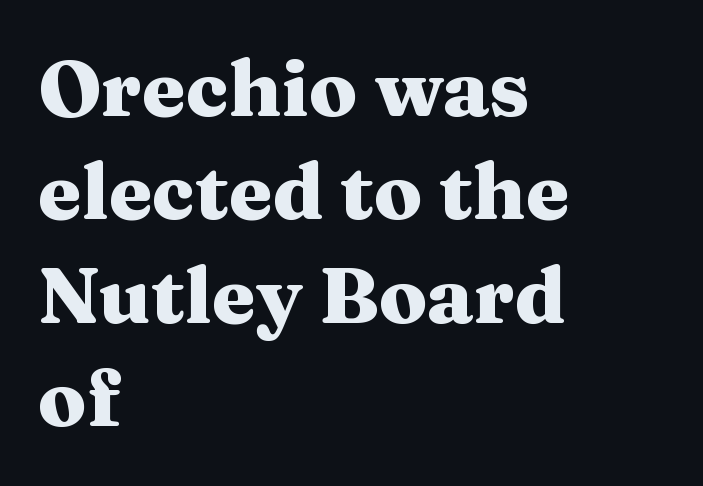
Q: Is the text bold? A: Yes.
Q: Is the text italic (slanted)? A: No, it is upright.
Q: Is the typeface a serif or a sans-serif typeface? A: Serif.
Q: Is the text underlined? A: No.
Q: How is the paragraph aligned? A: Left-aligned.
Q: Is the spacing between letters normal or unusually wide? A: Normal.
Q: Is the spacing between lines tight, normal or loose? A: Normal.
Q: Width (condensed, normal, or wide)? A: Wide.
Q: Stroke contrast? A: Medium.
Q: x-height? A: Medium.
Q: Monospaced? A: No.
